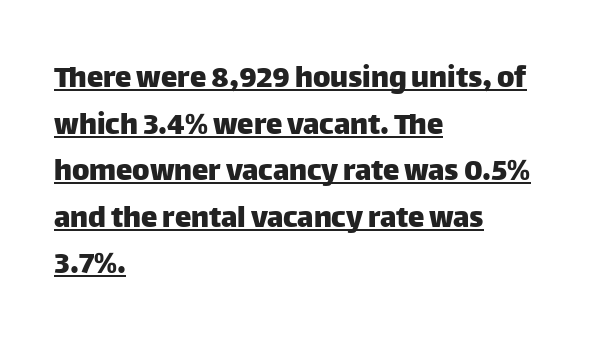
Q: Is the text italic (slanted)? A: No, it is upright.
Q: Is the typeface a serif or a sans-serif typeface? A: Sans-serif.
Q: Is the text underlined? A: Yes.
Q: How is the paragraph aligned? A: Left-aligned.
Q: Is the spacing between letters normal or unusually wide? A: Normal.
Q: Is the spacing between lines tight, normal or loose? A: Normal.
Q: Width (condensed, normal, or wide)? A: Normal.
Q: Stroke contrast? A: Low.
Q: x-height? A: Large.
Q: Monospaced? A: No.
